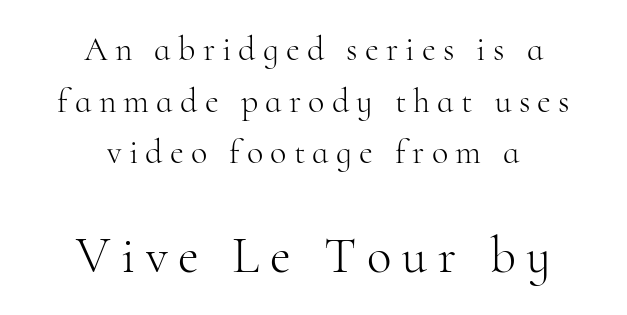
This sample has the flowing, uneven cadence of proportional lettering. The type is letterspaced generously, with wide tracking. The letters in the lower block stand taller than those in the block above. Note: serifs present on the glyphs. The designer left line spacing at the default.
